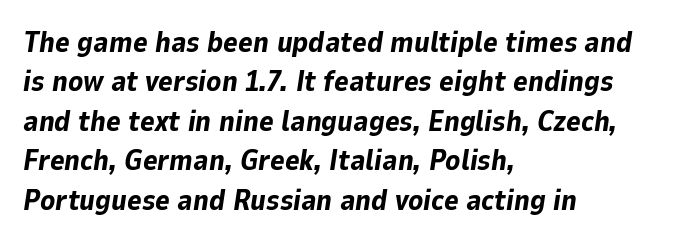
Q: Is the text bold? A: Yes.
Q: Is the text italic (slanted)? A: Yes, it leans right by about 9 degrees.
Q: Is the text underlined? A: No.
Q: How is the paragraph aligned? A: Left-aligned.
Q: Is the spacing between letters normal or unusually wide? A: Normal.
Q: Is the spacing between lines tight, normal or loose? A: Normal.
Q: Width (condensed, normal, or wide)? A: Normal.
Q: Stroke contrast? A: Low.
Q: x-height? A: Medium.
Q: Monospaced? A: No.
